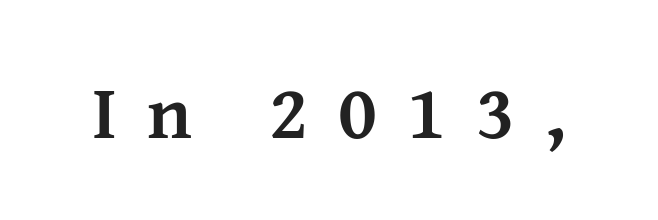
The image shows 77 px semibold serif type, upright; set unusually wide letter spacing (+0.39 em), not underlined; medium stroke contrast and a medium x-height.
